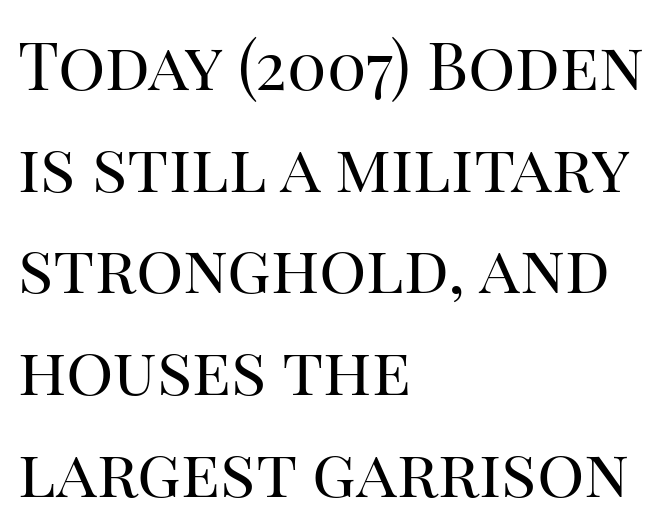
The image shows 66 px regular-weight serif type, upright; set left-aligned, normal line spacing (1.54x), normal letter spacing, not underlined; high stroke contrast and a large x-height.
